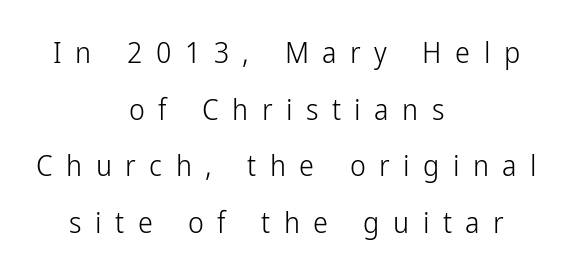
The string is rendered with underlining switched off. Stroke mass is kept to a normal reading level or below. Varying glyph widths throughout — classic text-font behaviour. Characters remain perfectly vertical along every line.
